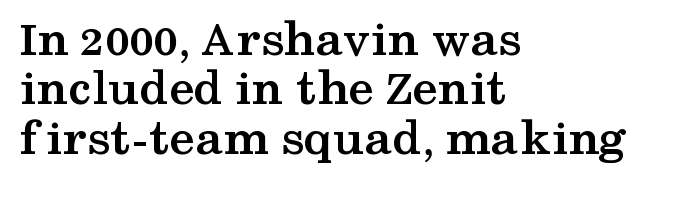
The image shows 52 px semibold, wide serif type, upright; set left-aligned, tight line spacing (0.95x), normal letter spacing, not underlined; medium stroke contrast and a medium x-height.
